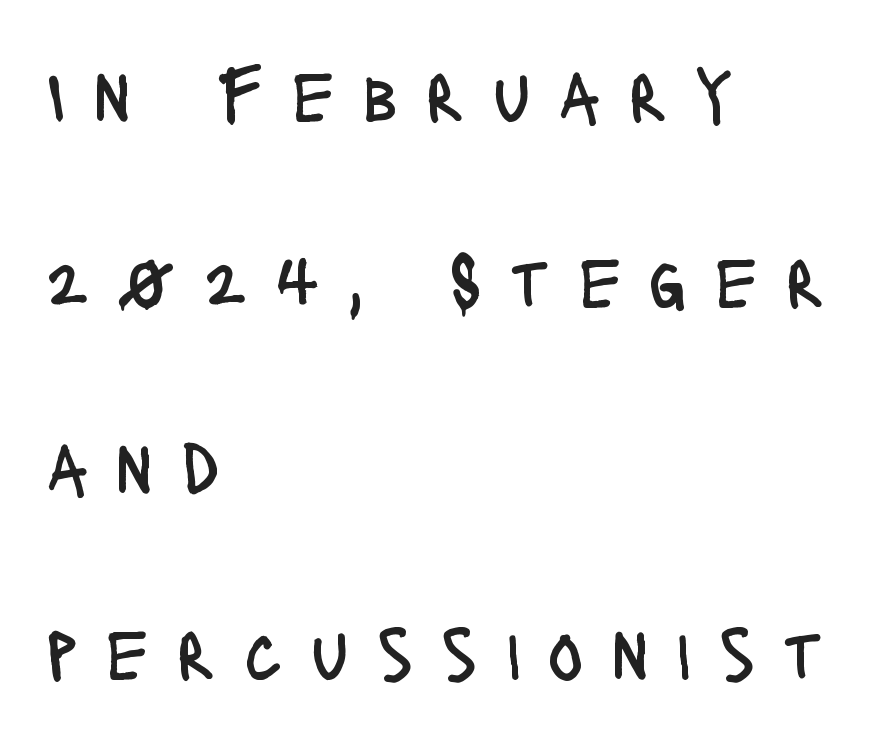
The image shows 75 px regular-weight, condensed sans-serif type, upright; set left-aligned, loose line spacing (2.48x), unusually wide letter spacing (+0.37 em), not underlined; low stroke contrast and a large x-height.
